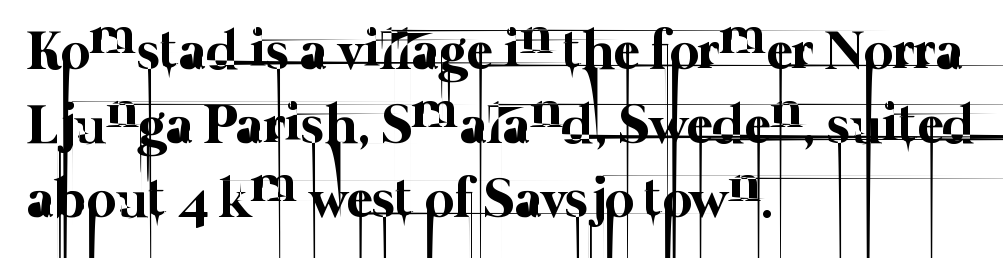
Q: Is the text bold? A: No.
Q: Is the text underlined? A: No.
Q: How is the paragraph aligned? A: Left-aligned.
Q: Is the spacing between letters normal or unusually wide? A: Normal.
Q: Is the spacing between lines tight, normal or loose? A: Normal.
Q: Width (condensed, normal, or wide)? A: Normal.
Q: Stroke contrast? A: Low.
Q: x-height? A: Medium.
Q: Monospaced? A: No.
